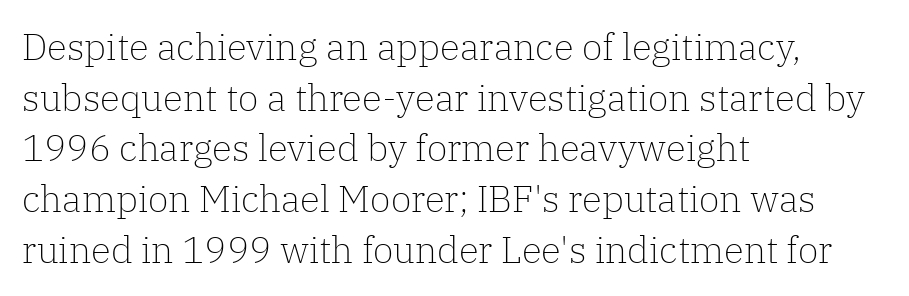
Q: Is the text bold? A: No.
Q: Is the text italic (slanted)? A: No, it is upright.
Q: Is the typeface a serif or a sans-serif typeface? A: Serif.
Q: Is the text underlined? A: No.
Q: How is the paragraph aligned? A: Left-aligned.
Q: Is the spacing between letters normal or unusually wide? A: Normal.
Q: Is the spacing between lines tight, normal or loose? A: Normal.
Q: Width (condensed, normal, or wide)? A: Normal.
Q: Stroke contrast? A: Low.
Q: x-height? A: Medium.
Q: Monospaced? A: No.
